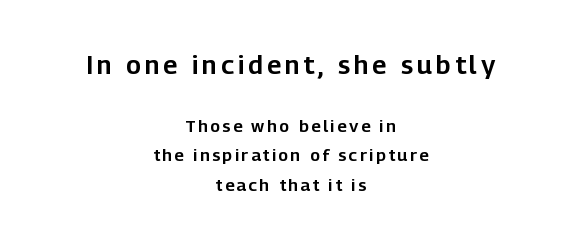
The image shows 26 px text type, upright; set centered, line spacing 1.76x, not underlined; the first (top) block is 1.53x larger.
